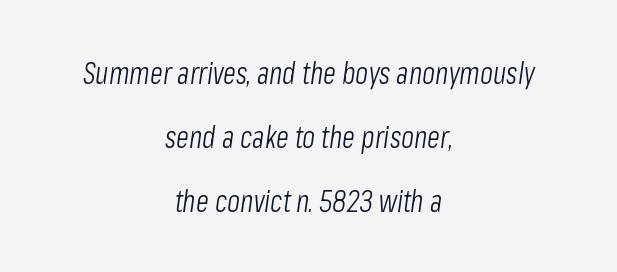
Style check: oblique. The rendering uses natural spacing where letterforms have individual widths. The passage shown is not underscored anywhere. Quick note: interline space is abundant.
